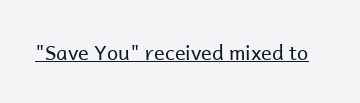
Between one letter and the next there's only the usual sliver of space. A roman cut, with each character standing at attention. The rendered words wear a rule along their underside. Heaviness? Minimal to ordinary, like unemphasized prose.
